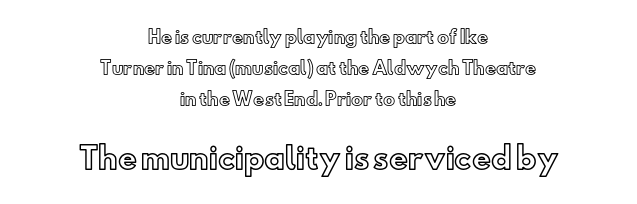
Q: Is the text italic (slanted)? A: No, it is upright.
Q: Is the text underlined? A: No.
Q: How is the paragraph aligned? A: Centered.
Q: Is the spacing between letters normal or unusually wide? A: Normal.
Q: Which block of text is set in a larger size, the first (top) or the second (bottom)? A: The second (bottom) one.
Q: Width (condensed, normal, or wide)? A: Normal.
Q: x-height? A: Small.
Q: Monospaced? A: No.
